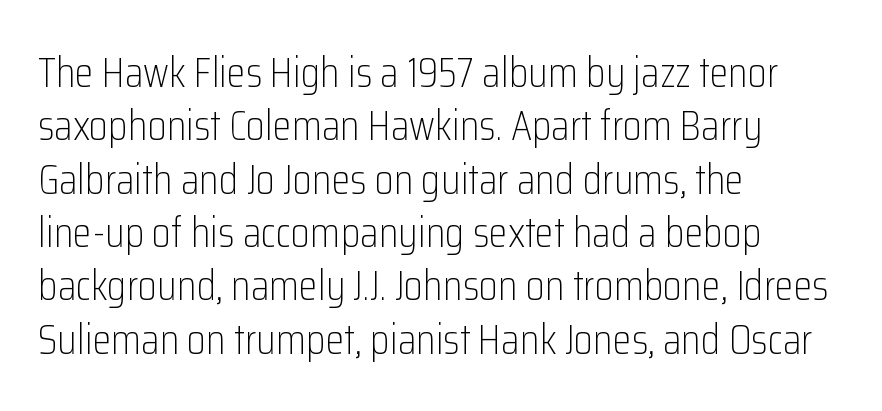
{"serif": "no", "italic": "no", "bold": "no", "weight": "light", "width": "condensed", "stroke_contrast": "low", "x_height": "medium", "monospaced": "no", "underline": "no", "align": "left", "line_spacing_ratio": 1.24, "letter_spacing": "normal", "letter_spacing_em": 0.0, "glyph_px": 43}
